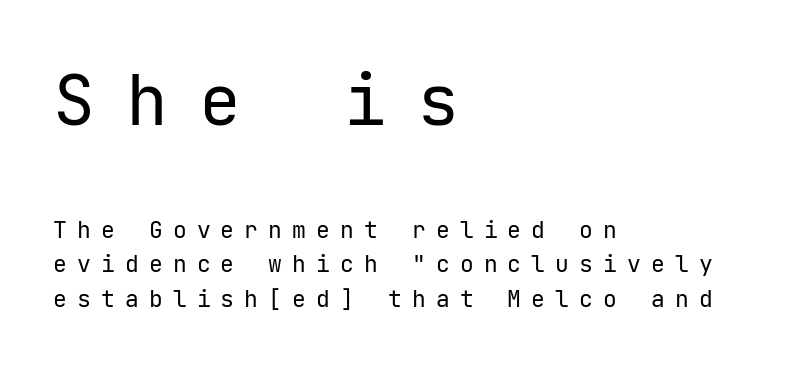
The image shows 70 px regular-weight sans-serif type, upright; set left-aligned, normal line spacing (1.5x), unusually wide letter spacing (+0.44 em), not underlined; the first (top) block is 3.04x larger; low stroke contrast and a medium x-height.
